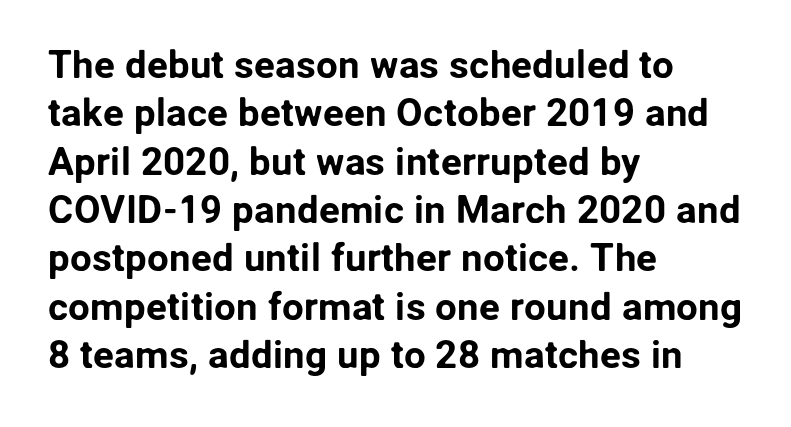
{"serif": "no", "italic": "no", "width": "normal", "stroke_contrast": "low", "x_height": "medium", "monospaced": "no", "underline": "no", "align": "left", "line_spacing_ratio": 1.24, "letter_spacing": "normal", "letter_spacing_em": 0.0, "glyph_px": 39}
